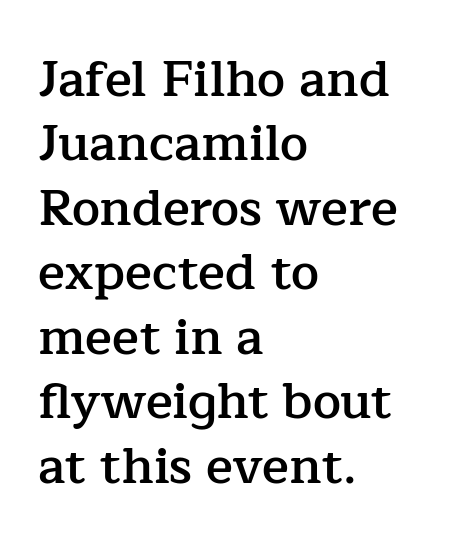
The image shows 50 px semibold serif type, upright; set left-aligned, normal line spacing (1.29x), normal letter spacing, not underlined; low stroke contrast and a medium x-height.
